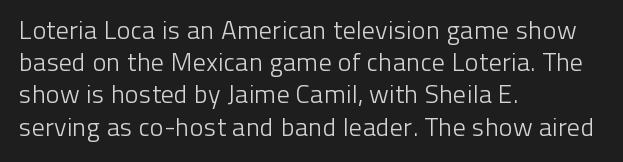
{"italic": "no", "bold": "no", "underline": "no", "align": "left", "line_spacing_ratio": 1.24, "letter_spacing": "normal", "letter_spacing_em": 0.0, "glyph_px": 26}
